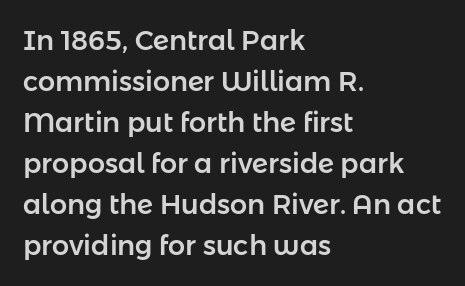
{"italic": "no", "underline": "no", "align": "left", "line_spacing": "normal", "line_spacing_ratio": 1.52, "letter_spacing": "normal", "letter_spacing_em": 0.0, "glyph_px": 27}
